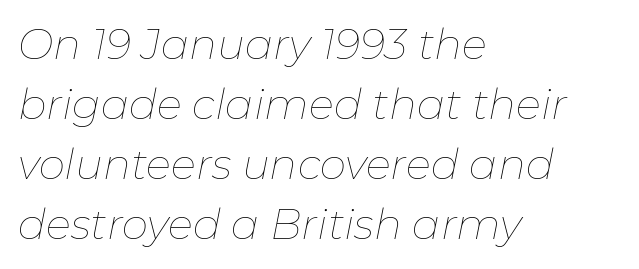
The image shows 42 px thin type, italic (leaning right); set left-aligned, normal line spacing (1.43x), normal letter spacing, not underlined; low stroke contrast and a medium x-height.
